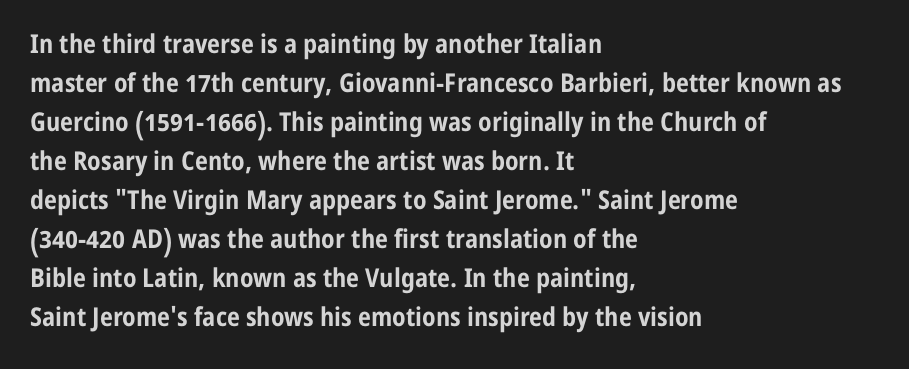
Q: Is the text bold? A: Yes.
Q: Is the text italic (slanted)? A: No, it is upright.
Q: Is the text underlined? A: No.
Q: How is the paragraph aligned? A: Left-aligned.
Q: Is the spacing between letters normal or unusually wide? A: Normal.
Q: Is the spacing between lines tight, normal or loose? A: Normal.
